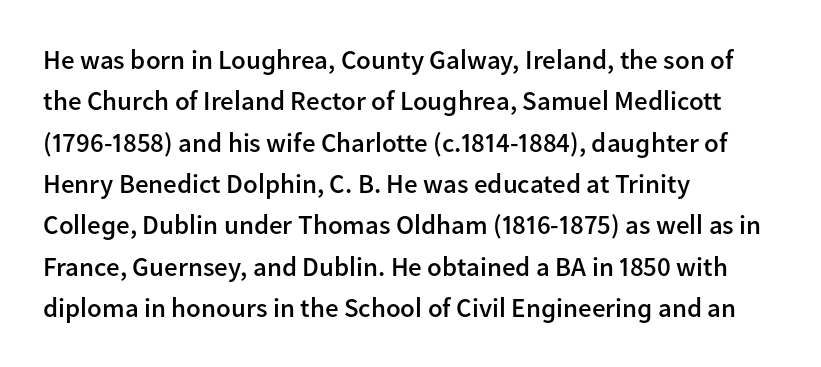
{"italic": "no", "bold": "semi", "underline": "no", "align": "left", "line_spacing": "normal", "line_spacing_ratio": 1.53, "letter_spacing": "normal", "letter_spacing_em": 0.0, "glyph_px": 27}
